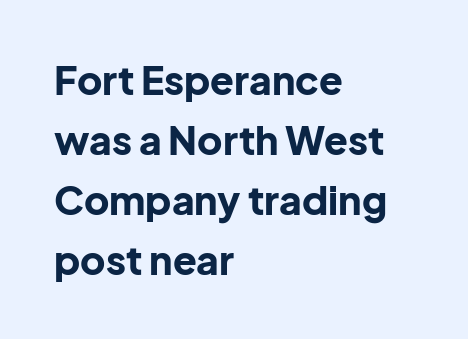
{"serif": "no", "italic": "no", "bold": "yes", "weight": "bold", "width": "normal", "stroke_contrast": "low", "x_height": "medium", "monospaced": "no", "underline": "no", "align": "left", "line_spacing": "normal", "line_spacing_ratio": 1.54, "letter_spacing": "normal", "letter_spacing_em": 0.0, "glyph_px": 39}
